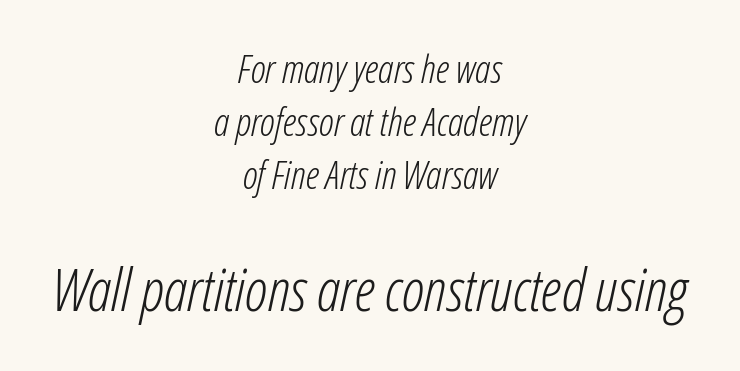
The image shows 59 px light, condensed type, italic (leaning right); set centered, normal line spacing (1.36x), normal letter spacing, not underlined; the second (bottom) block is 1.51x larger; low stroke contrast and a medium x-height.
